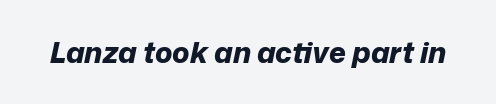
The image shows 29 px bold type, italic (leaning right); set normal letter spacing, not underlined; low stroke contrast and a medium x-height.
